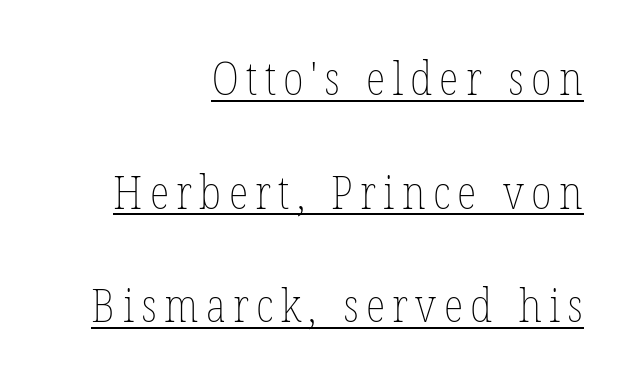
Q: Is the text bold? A: No.
Q: Is the text italic (slanted)? A: No, it is upright.
Q: Is the text underlined? A: Yes.
Q: How is the paragraph aligned? A: Right-aligned.
Q: Is the spacing between lines tight, normal or loose? A: Loose.
Q: Width (condensed, normal, or wide)? A: Condensed.
Q: Stroke contrast? A: Low.
Q: x-height? A: Medium.
Q: Monospaced? A: No.
